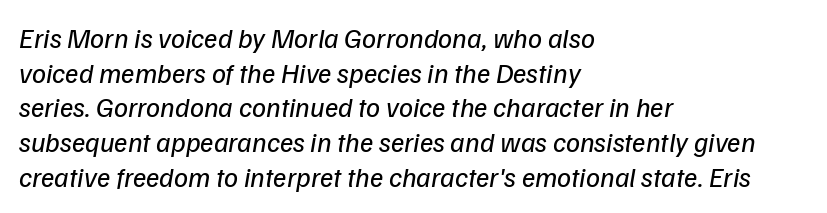
The image shows 28 px regular-weight type, italic (leaning right); set left-aligned, line spacing 1.24x, normal letter spacing, not underlined; low stroke contrast and a medium x-height.
